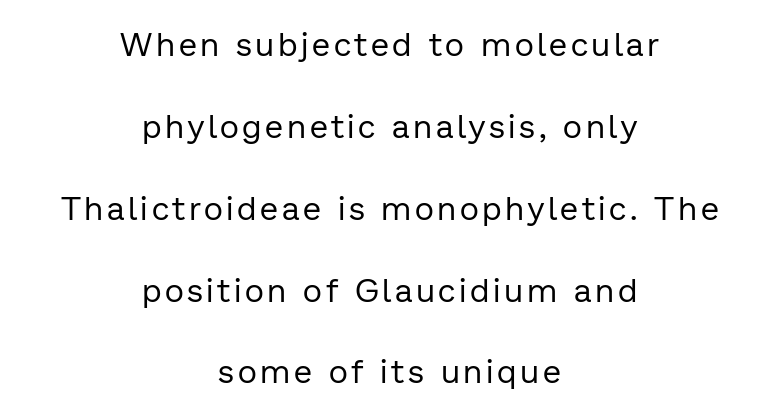
The glyphs in this specimen are sans serif. The gap between lines stays unmarked. The strokes carry an ordinary text weight at most. Widely set lines give the paragraph a tall, airy silhouette. Do the characters align in a grid? No, the font is proportional.
